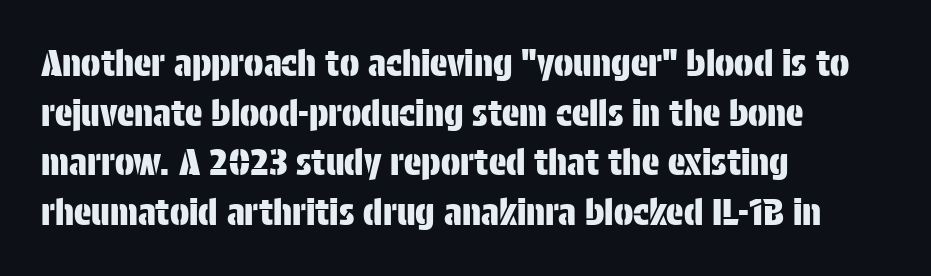
Q: Is the text italic (slanted)? A: No, it is upright.
Q: Is the typeface a serif or a sans-serif typeface? A: Sans-serif.
Q: Is the text underlined? A: No.
Q: How is the paragraph aligned? A: Left-aligned.
Q: Is the spacing between letters normal or unusually wide? A: Normal.
Q: Is the spacing between lines tight, normal or loose? A: Normal.
Q: Width (condensed, normal, or wide)? A: Condensed.
Q: Stroke contrast? A: Low.
Q: x-height? A: Large.
Q: Monospaced? A: No.
